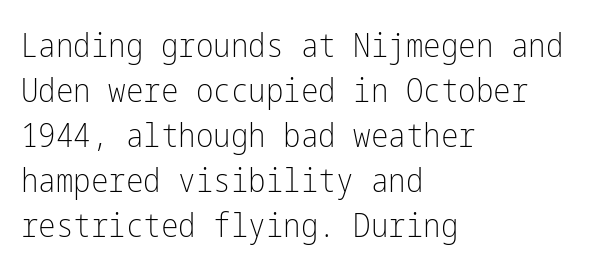
The image shows 33 px light, condensed sans-serif type, upright; set left-aligned, normal line spacing (1.36x), normal letter spacing, not underlined; low stroke contrast and a medium x-height.
